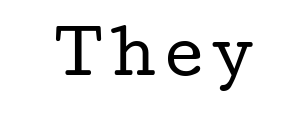
The image shows 58 px regular-weight, wide serif type, upright; set not underlined; low stroke contrast and a medium x-height.
